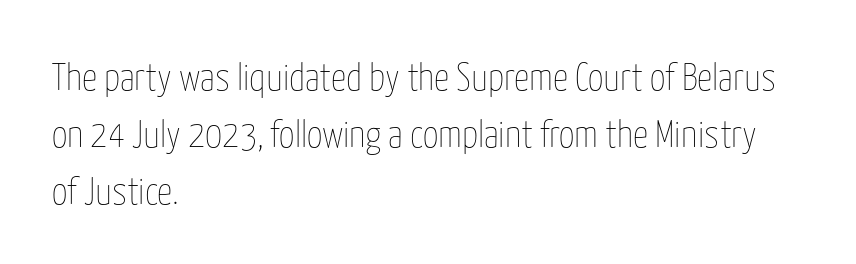
Q: Is the text bold? A: No.
Q: Is the text italic (slanted)? A: No, it is upright.
Q: Is the text underlined? A: No.
Q: How is the paragraph aligned? A: Left-aligned.
Q: Is the spacing between letters normal or unusually wide? A: Normal.
Q: Is the spacing between lines tight, normal or loose? A: Normal.
Q: Width (condensed, normal, or wide)? A: Condensed.
Q: Stroke contrast? A: Low.
Q: x-height? A: Medium.
Q: Monospaced? A: No.
